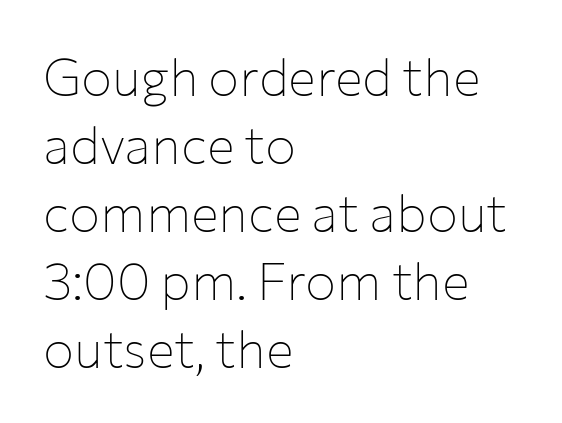
Q: Is the text bold? A: No.
Q: Is the text italic (slanted)? A: No, it is upright.
Q: Is the typeface a serif or a sans-serif typeface? A: Sans-serif.
Q: Is the text underlined? A: No.
Q: How is the paragraph aligned? A: Left-aligned.
Q: Is the spacing between letters normal or unusually wide? A: Normal.
Q: Is the spacing between lines tight, normal or loose? A: Normal.
Q: Width (condensed, normal, or wide)? A: Normal.
Q: Stroke contrast? A: Low.
Q: x-height? A: Medium.
Q: Monospaced? A: No.
